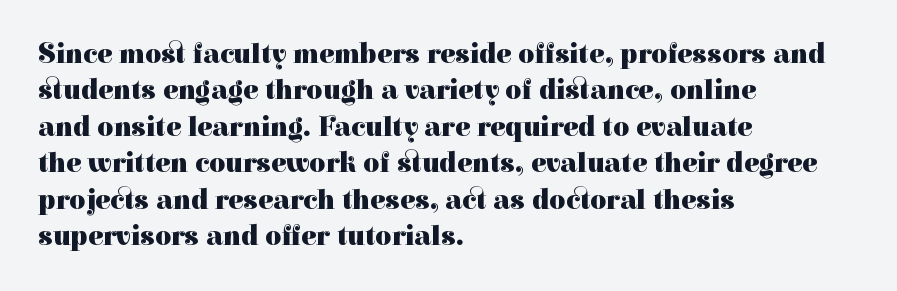
{"serif": "yes", "italic": "no", "bold": "yes", "weight": "heavy", "width": "normal", "stroke_contrast": "high", "x_height": "medium", "monospaced": "no", "underline": "no", "align": "left", "line_spacing": "normal", "line_spacing_ratio": 1.3, "letter_spacing": "normal", "letter_spacing_em": 0.0, "glyph_px": 28}
